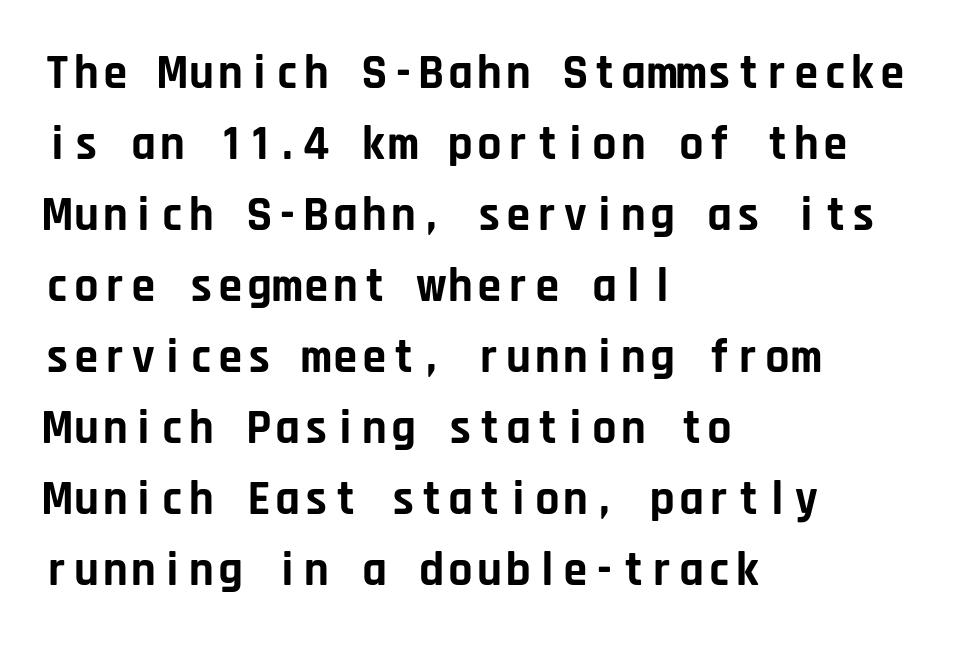
{"serif": "no", "italic": "no", "bold": "yes", "weight": "bold", "width": "normal", "stroke_contrast": "low", "x_height": "large", "monospaced": "yes", "underline": "no", "align": "left", "line_spacing": "normal", "line_spacing_ratio": 1.48, "letter_spacing": "normal", "letter_spacing_em": 0.0, "glyph_px": 48}
